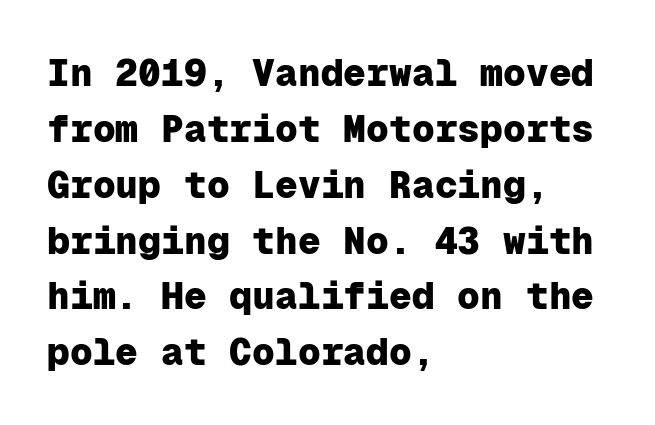
Type style note: lacks serifs. The glyphs are unaccompanied by any horizontal stroke below them. Here the glyphs are tracked normally, forming tight word shapes. Is there any slant? The stems are plumb. Note the uniform advance width — an 'i' takes as much space as an 'm'.
